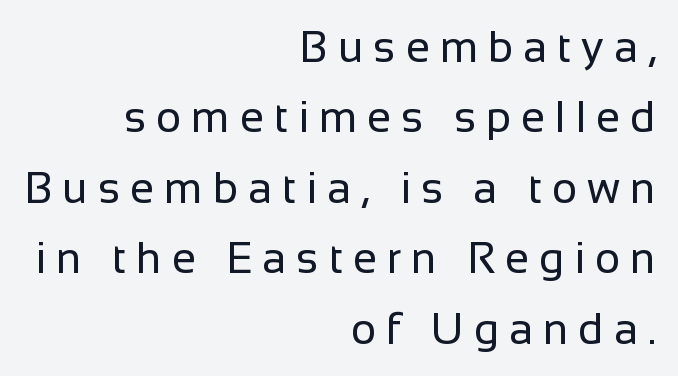
Q: Is the text bold? A: No.
Q: Is the text italic (slanted)? A: No, it is upright.
Q: Is the typeface a serif or a sans-serif typeface? A: Sans-serif.
Q: Is the text underlined? A: No.
Q: How is the paragraph aligned? A: Right-aligned.
Q: Is the spacing between letters normal or unusually wide? A: Unusually wide.
Q: Is the spacing between lines tight, normal or loose? A: Normal.
Q: Width (condensed, normal, or wide)? A: Normal.
Q: Stroke contrast? A: Low.
Q: x-height? A: Medium.
Q: Monospaced? A: No.
